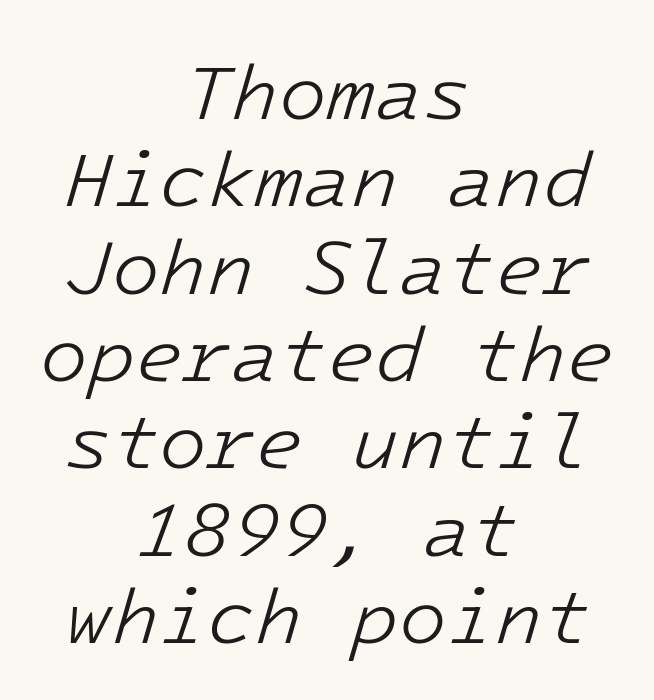
{"italic": "yes", "lean": "right", "slant_degrees": 16, "bold": "no", "weight": "light", "width": "normal", "stroke_contrast": "low", "x_height": "medium", "monospaced": "yes", "underline": "no", "align": "center", "line_spacing": "tight", "line_spacing_ratio": 1.12, "letter_spacing": "normal", "letter_spacing_em": 0.0, "glyph_px": 78}
